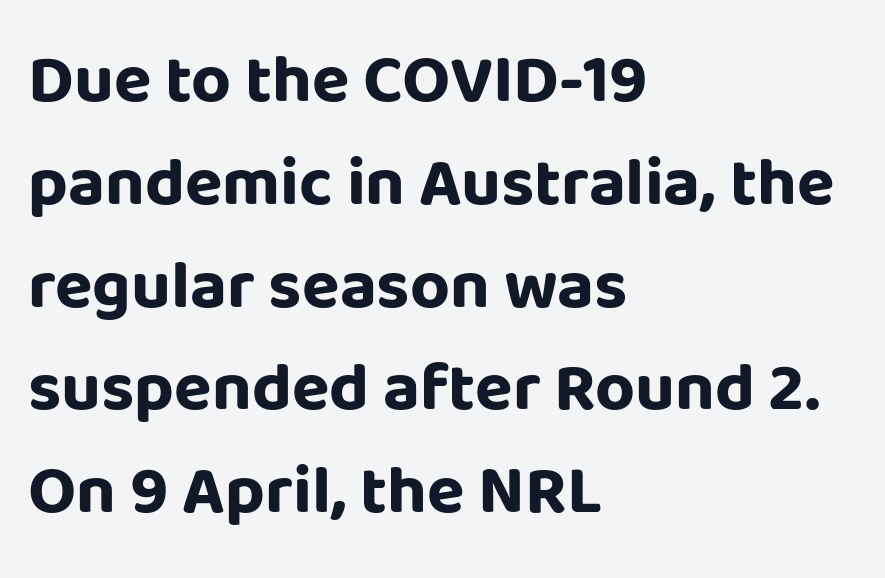
{"serif": "no", "italic": "no", "bold": "yes", "weight": "bold", "width": "normal", "stroke_contrast": "low", "x_height": "large", "monospaced": "no", "underline": "no", "align": "left", "line_spacing": "normal", "line_spacing_ratio": 1.49, "letter_spacing": "normal", "letter_spacing_em": 0.0, "glyph_px": 69}
